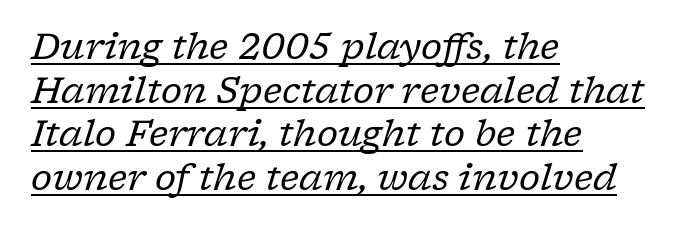
The image shows 36 px regular-weight serif type, italic (leaning right); set left-aligned, line spacing 1.21x, normal letter spacing, underlined; low stroke contrast and a medium x-height.
